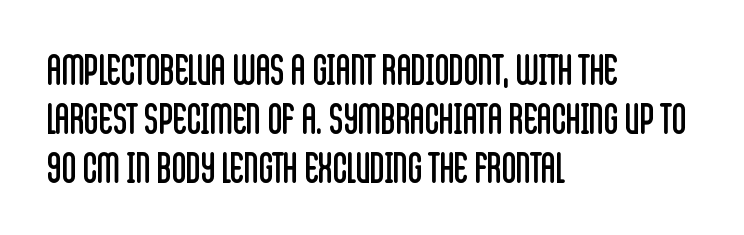
Caption: standard tracking, unaltered. This sample has the flowing, uneven cadence of proportional lettering. Unmarked baselines from the first word to the last. The font's upright variant was chosen for this text.
